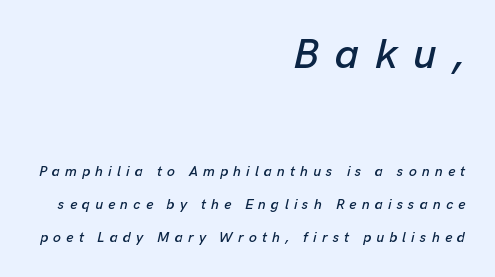
The image shows 42 px text type, italic (leaning right); set right-aligned, loose line spacing (2.36x), unusually wide letter spacing (+0.37 em), not underlined; the first (top) block is 3.0x larger; low stroke contrast and a medium x-height.
